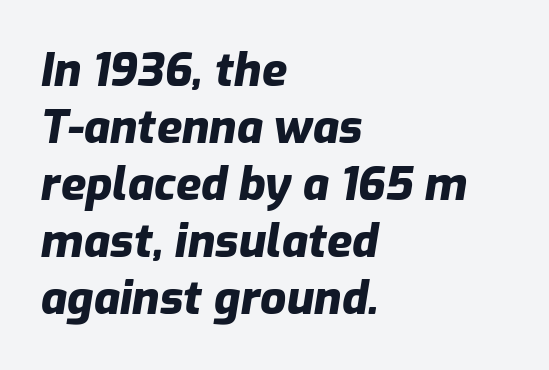
The image shows 46 px heavy type, italic (leaning right); set left-aligned, line spacing 1.24x, normal letter spacing, not underlined; low stroke contrast and a medium x-height.
